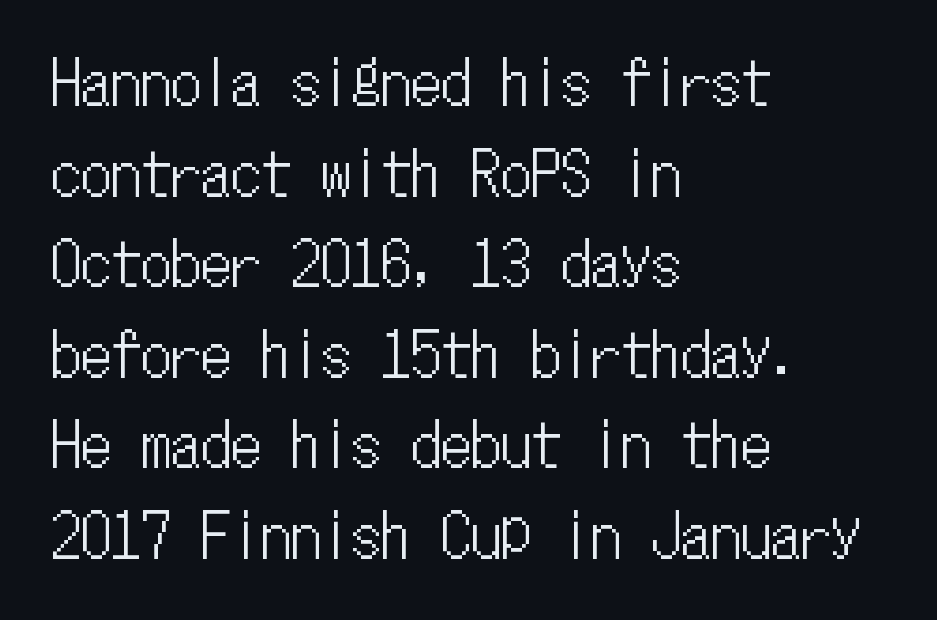
The image shows 60 px condensed type, upright, monospaced; set left-aligned, normal line spacing (1.51x), normal letter spacing, not underlined; low stroke contrast and a medium x-height.
